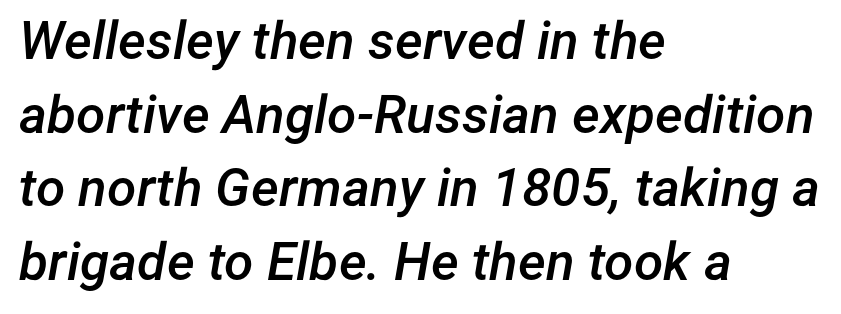
{"italic": "yes", "lean": "right", "slant_degrees": 12, "bold": "semi", "weight": "semibold", "width": "normal", "stroke_contrast": "low", "x_height": "medium", "monospaced": "no", "underline": "no", "align": "left", "line_spacing": "normal", "line_spacing_ratio": 1.39, "letter_spacing": "normal", "letter_spacing_em": 0.0, "glyph_px": 53}
